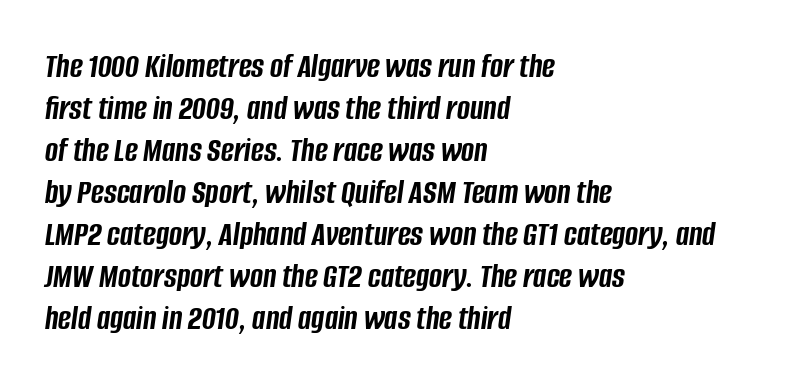
Q: Is the text bold? A: Yes.
Q: Is the text italic (slanted)? A: Yes, it leans right by about 8 degrees.
Q: Is the text underlined? A: No.
Q: How is the paragraph aligned? A: Left-aligned.
Q: Is the spacing between letters normal or unusually wide? A: Normal.
Q: Width (condensed, normal, or wide)? A: Condensed.
Q: Stroke contrast? A: Low.
Q: x-height? A: Large.
Q: Monospaced? A: No.
